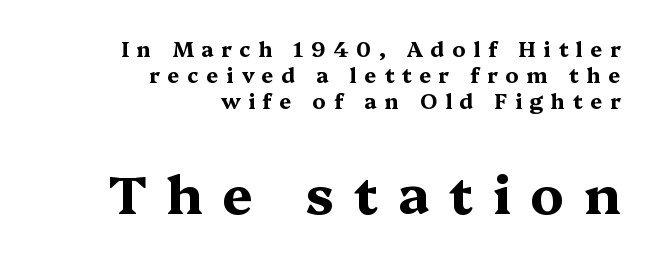
{"serif": "yes", "italic": "no", "bold": "yes", "weight": "bold", "width": "wide", "stroke_contrast": "medium", "x_height": "medium", "monospaced": "no", "underline": "no", "align": "right", "line_spacing": "normal", "line_spacing_ratio": 1.25, "letter_spacing": "wide", "letter_spacing_em": 0.37, "larger_block": "second", "size_ratio": 2.52, "glyph_px": 53}
